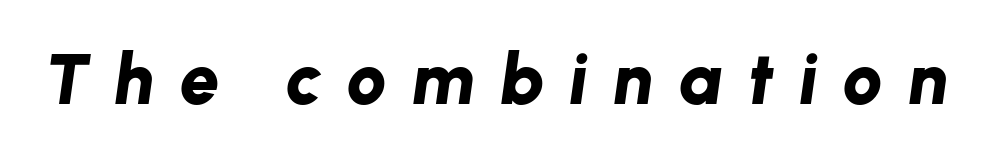
A clean baseline with only descenders dipping below it. Note the varied advance widths — an 'i' is clearly narrower than an 'm'. The lettering tilts uniformly, giving the passage an italic look. The rendering inserts visible extra space after every character.
